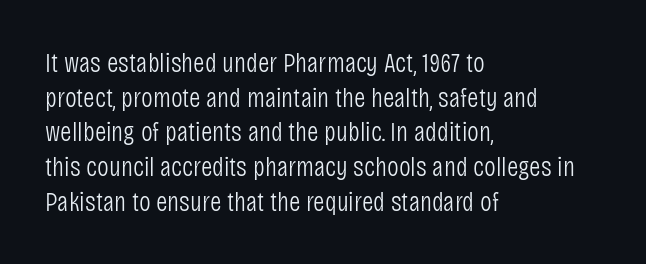
The face used here is proportionally spaced, like ordinary book or web type. Every row of glyphs begins at an identical x-position on the left. Characters remain perfectly vertical along every line. These glyphs show unthickened strokes, regular width or finer. Each word holds together tightly as a unit, with standard inter-letter gaps.
